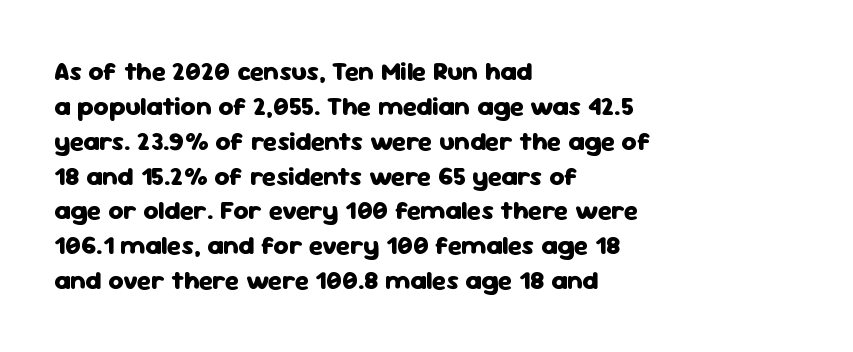
{"italic": "no", "bold": "yes", "underline": "no", "align": "left", "line_spacing": "normal", "line_spacing_ratio": 1.34, "letter_spacing": "normal", "letter_spacing_em": 0.0, "glyph_px": 26}
